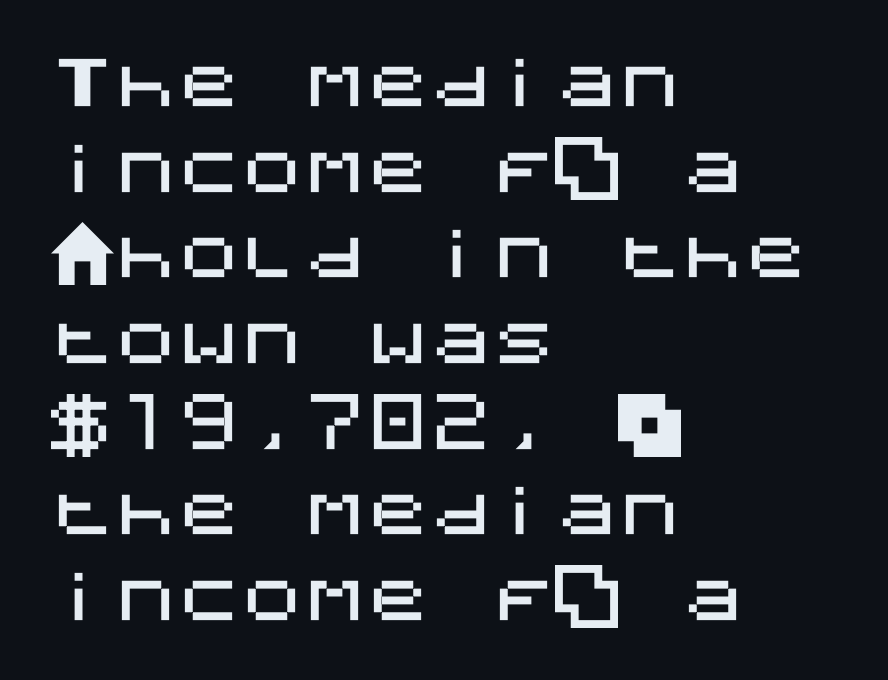
{"serif": "no", "italic": "no", "width": "normal", "stroke_contrast": "medium", "x_height": "large", "underline": "no", "align": "left", "line_spacing": "normal", "line_spacing_ratio": 1.36, "letter_spacing": "normal", "letter_spacing_em": 0.0, "glyph_px": 63}
